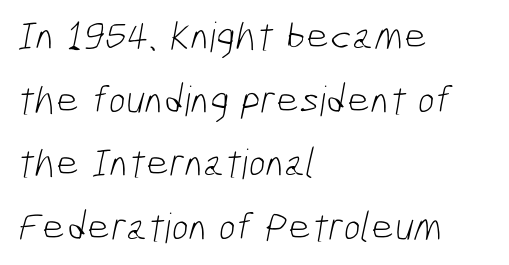
The image shows 41 px light, condensed sans-serif type; set left-aligned, normal line spacing (1.55x), normal letter spacing, not underlined; low stroke contrast and a medium x-height.
